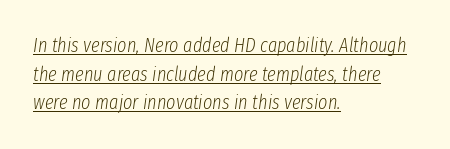
The image shows 20 px text type, italic (leaning right); set left-aligned, normal line spacing (1.43x), normal letter spacing, underlined.
